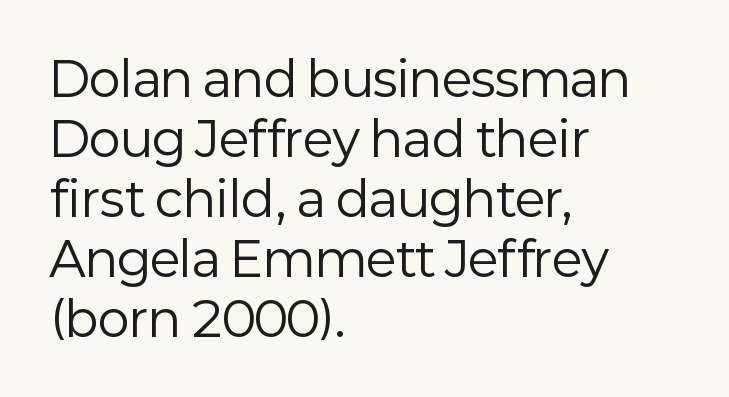
Proportional: the letters do not fall into vertical columns. This sample uses plain, unmodified letter spacing. The block of text has a typical density, with ordinary space between rows. This is sans-serif lettering, the kind often seen on screens and signage. Is there any slant? The stems are plumb. Lines of text with bare space underneath.
